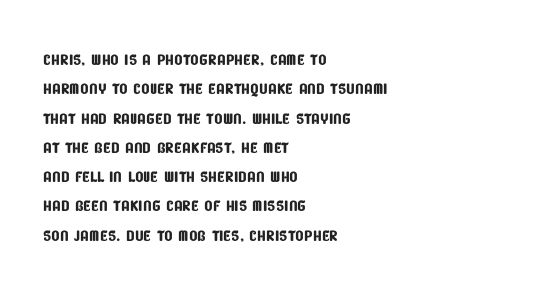
The type is set solid horizontally, with unmodified tracking. The lines in this sample share a left origin and differ only in where they stop. Baseline-to-baseline distance is the conventional proportion of letter height. Type without underlining.
